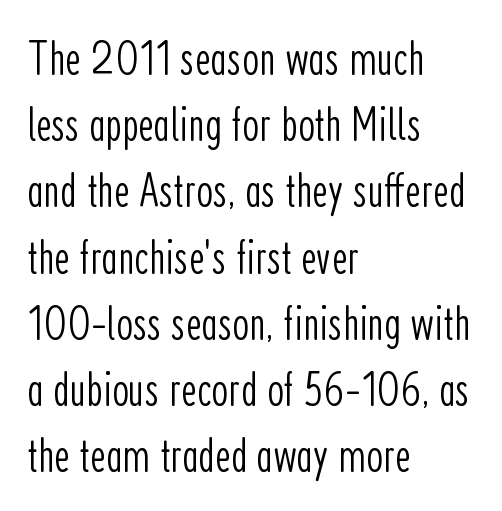
{"serif": "no", "italic": "no", "bold": "no", "weight": "light", "width": "condensed", "stroke_contrast": "low", "x_height": "medium", "monospaced": "no", "underline": "no", "align": "left", "line_spacing": "normal", "line_spacing_ratio": 1.38, "letter_spacing": "normal", "letter_spacing_em": 0.0, "glyph_px": 48}
